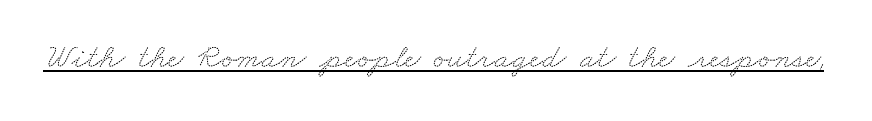
Q: Is the typeface a serif or a sans-serif typeface? A: Serif.
Q: Is the text underlined? A: Yes.
Q: Is the spacing between letters normal or unusually wide? A: Normal.
Q: Width (condensed, normal, or wide)? A: Wide.
Q: Stroke contrast? A: Medium.
Q: x-height? A: Small.
Q: Monospaced? A: No.
